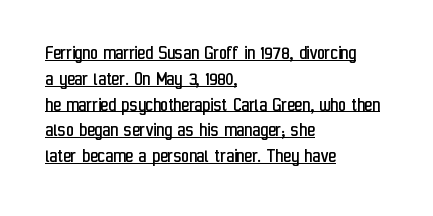
The image shows 21 px text type, upright; set left-aligned, line spacing 1.23x, normal letter spacing, underlined.
